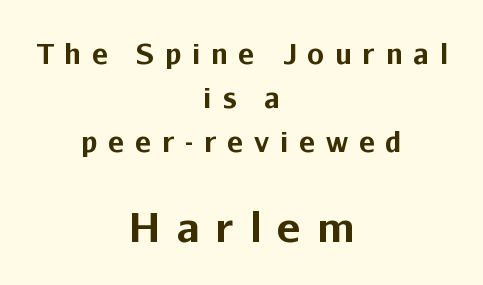
{"serif": "no", "italic": "no", "bold": "yes", "weight": "bold", "width": "normal", "stroke_contrast": "low", "x_height": "medium", "monospaced": "no", "underline": "no", "align": "center", "line_spacing": "normal", "line_spacing_ratio": 1.63, "letter_spacing": "wide", "letter_spacing_em": 0.4, "larger_block": "second", "size_ratio": 1.48, "glyph_px": 40}
